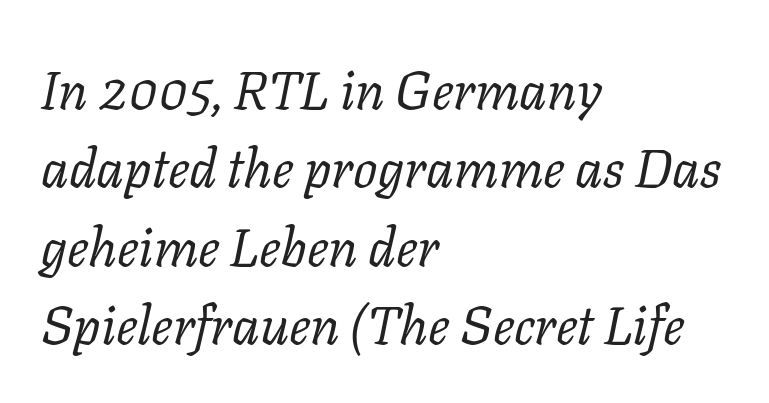
Note the varied advance widths — an 'i' is clearly narrower than an 'm'. Nobody touched the tracking dial on this one. Casual observation: everything's shoved over to the left. No extra ink here — the face is not bold.
